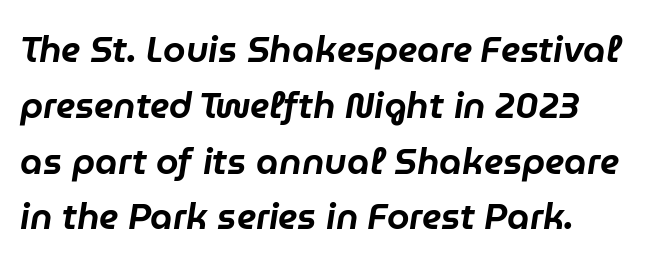
{"italic": "yes", "lean": "right", "slant_degrees": 9, "width": "normal", "stroke_contrast": "low", "x_height": "medium", "monospaced": "no", "underline": "no", "line_spacing": "normal", "line_spacing_ratio": 1.55, "letter_spacing": "normal", "letter_spacing_em": 0.0, "glyph_px": 36}
